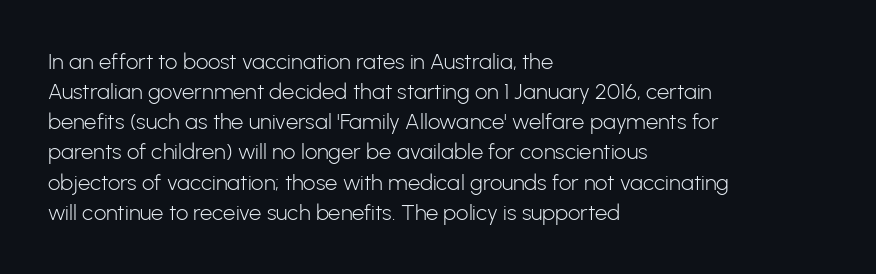
The letterforms sit shoulder to shoulder at normal distance. The space directly below the letters is spotless. Counters stay open thanks to moderate or lighter strokes. The vertical gap from one line to the next is medium. Ascenders rise straight up at ninety degrees. The ragged edge is on the right, which tells us the setting is flush left.
